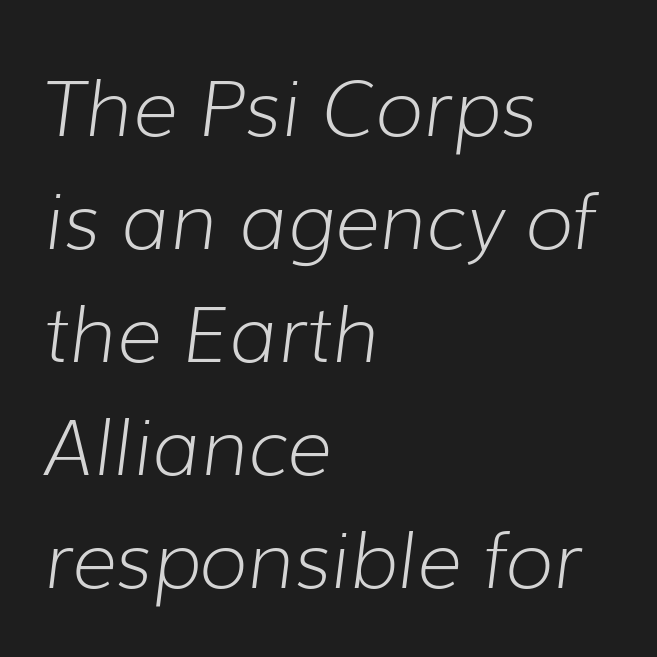
Q: Is the text bold? A: No.
Q: Is the text italic (slanted)? A: Yes, it leans right by about 7 degrees.
Q: Is the text underlined? A: No.
Q: How is the paragraph aligned? A: Left-aligned.
Q: Is the spacing between letters normal or unusually wide? A: Normal.
Q: Is the spacing between lines tight, normal or loose? A: Normal.
Q: Width (condensed, normal, or wide)? A: Normal.
Q: Stroke contrast? A: Low.
Q: x-height? A: Medium.
Q: Monospaced? A: No.
